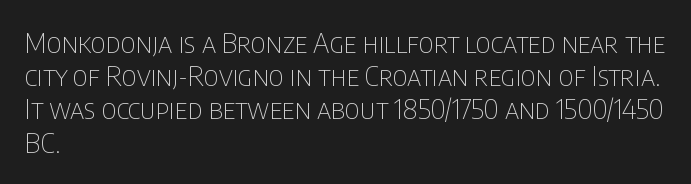
{"italic": "no", "bold": "no", "underline": "no", "align": "left", "line_spacing_ratio": 1.23, "letter_spacing": "normal", "letter_spacing_em": 0.0, "glyph_px": 27}
